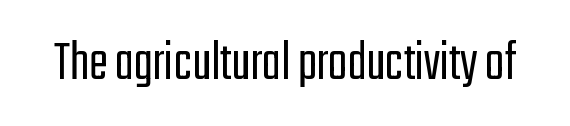
{"serif": "no", "italic": "no", "bold": "no", "weight": "light", "width": "condensed", "stroke_contrast": "low", "x_height": "medium", "monospaced": "no", "underline": "no", "letter_spacing": "normal", "letter_spacing_em": 0.0, "glyph_px": 57}
